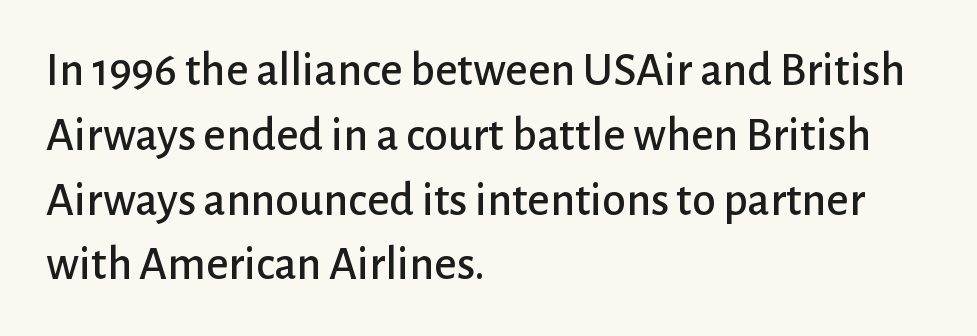
{"serif": "no", "italic": "no", "width": "normal", "stroke_contrast": "low", "x_height": "medium", "monospaced": "no", "underline": "no", "align": "left", "line_spacing": "normal", "line_spacing_ratio": 1.35, "letter_spacing": "normal", "letter_spacing_em": 0.0, "glyph_px": 48}
